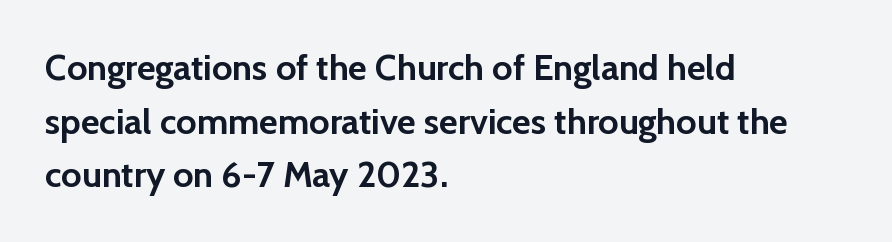
{"serif": "no", "italic": "no", "bold": "yes", "weight": "semibold", "width": "normal", "stroke_contrast": "low", "x_height": "medium", "monospaced": "no", "underline": "no", "align": "left", "line_spacing": "normal", "line_spacing_ratio": 1.49, "letter_spacing": "normal", "letter_spacing_em": 0.0, "glyph_px": 36}
